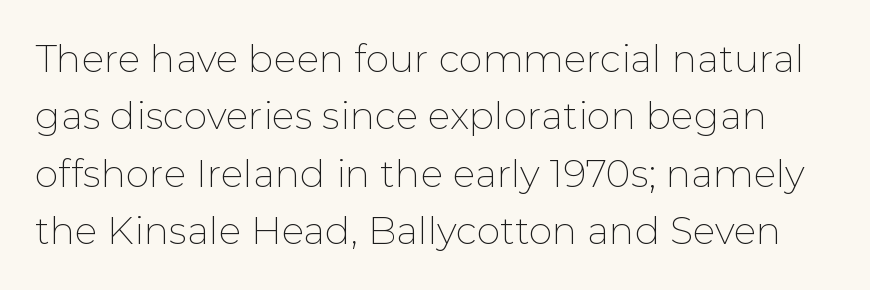
The image shows 38 px thin sans-serif type, upright; set normal line spacing (1.51x), normal letter spacing, not underlined; low stroke contrast and a medium x-height.
